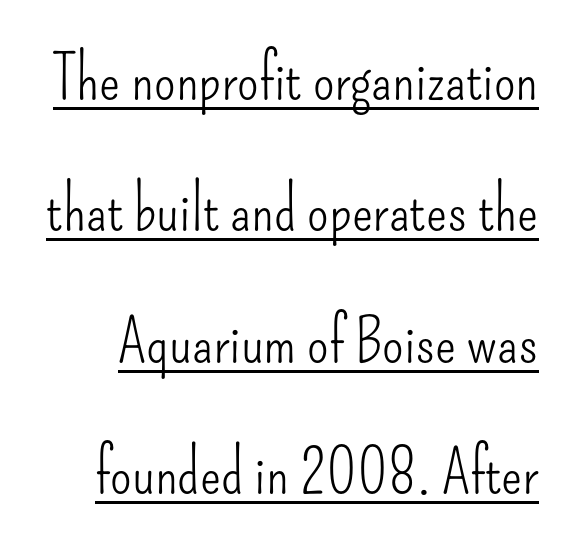
Q: Is the text bold? A: No.
Q: Is the text italic (slanted)? A: No, it is upright.
Q: Is the typeface a serif or a sans-serif typeface? A: Sans-serif.
Q: Is the text underlined? A: Yes.
Q: Is the spacing between letters normal or unusually wide? A: Normal.
Q: Is the spacing between lines tight, normal or loose? A: Loose.
Q: Width (condensed, normal, or wide)? A: Condensed.
Q: Stroke contrast? A: Low.
Q: x-height? A: Small.
Q: Monospaced? A: No.
